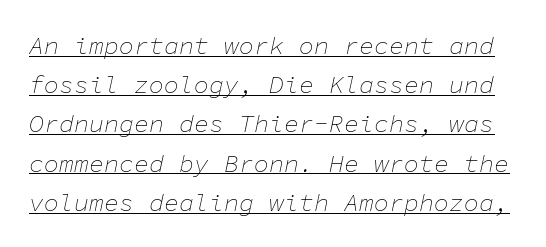
{"italic": "yes", "lean": "right", "slant_degrees": 11, "bold": "no", "underline": "yes", "line_spacing": "normal", "line_spacing_ratio": 1.57, "letter_spacing": "normal", "letter_spacing_em": 0.0, "glyph_px": 25}
